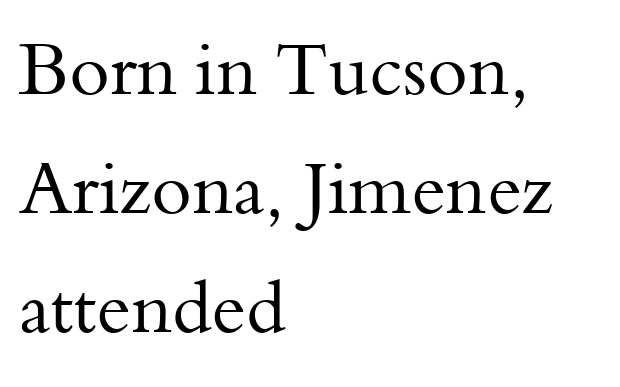
Q: Is the text bold? A: No.
Q: Is the text italic (slanted)? A: No, it is upright.
Q: Is the typeface a serif or a sans-serif typeface? A: Serif.
Q: Is the text underlined? A: No.
Q: How is the paragraph aligned? A: Left-aligned.
Q: Is the spacing between letters normal or unusually wide? A: Normal.
Q: Is the spacing between lines tight, normal or loose? A: Normal.
Q: Width (condensed, normal, or wide)? A: Normal.
Q: Stroke contrast? A: Medium.
Q: x-height? A: Small.
Q: Monospaced? A: No.
